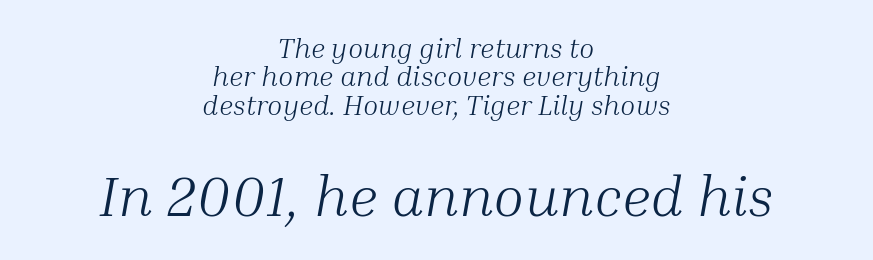
The image shows 57 px light serif type, italic (leaning right); set centered, tight line spacing (1.01x), normal letter spacing, not underlined; the second (bottom) block is 2.04x larger; medium stroke contrast and a medium x-height.
